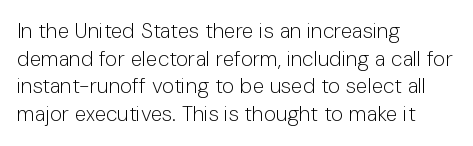
The image shows 21 px text type, upright; set left-aligned, normal line spacing (1.32x), normal letter spacing, not underlined.
